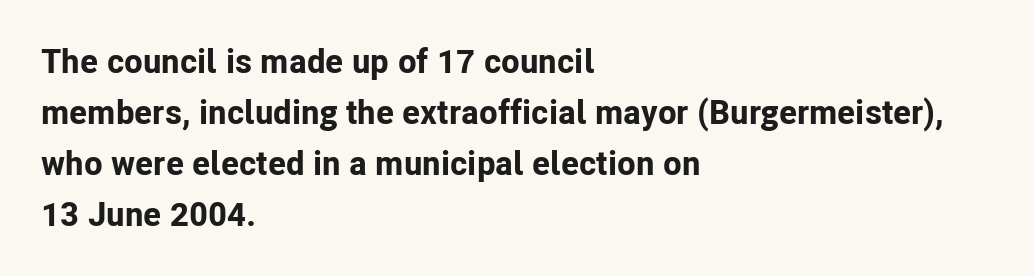
Q: Is the text bold? A: Yes.
Q: Is the text italic (slanted)? A: No, it is upright.
Q: Is the typeface a serif or a sans-serif typeface? A: Sans-serif.
Q: Is the text underlined? A: No.
Q: How is the paragraph aligned? A: Left-aligned.
Q: Is the spacing between letters normal or unusually wide? A: Normal.
Q: Is the spacing between lines tight, normal or loose? A: Normal.
Q: Width (condensed, normal, or wide)? A: Normal.
Q: Stroke contrast? A: Low.
Q: x-height? A: Medium.
Q: Monospaced? A: No.
